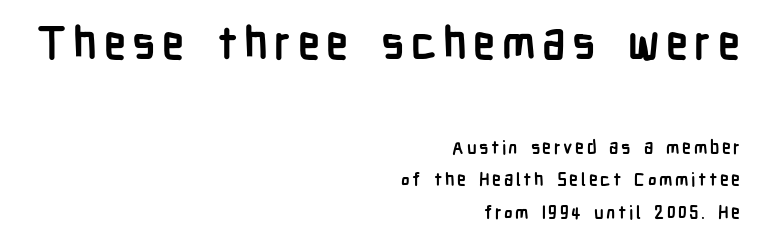
Layout note: lines flush right. The words here are not underlined. A typesetter would call this proportional, since set widths differ per character. A typesetter would label this face a sans. The glyphs have the mass of a bold cut. Character size in the leading block exceeds that of the trailing block.
